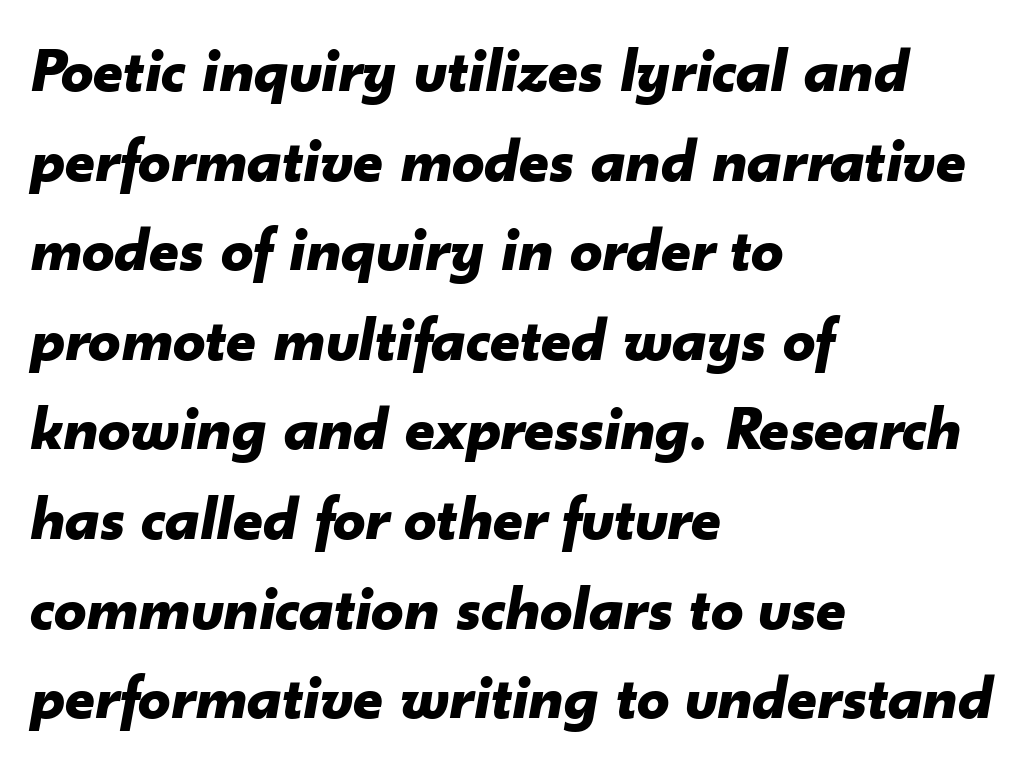
{"italic": "yes", "lean": "right", "slant_degrees": 10, "bold": "yes", "weight": "bold", "width": "normal", "stroke_contrast": "low", "x_height": "small", "monospaced": "no", "underline": "no", "align": "left", "line_spacing": "normal", "line_spacing_ratio": 1.4, "letter_spacing": "normal", "letter_spacing_em": 0.0, "glyph_px": 64}
